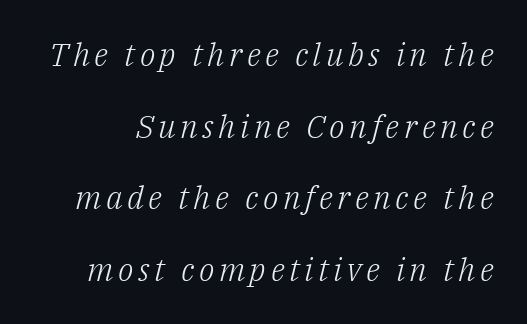
The image shows 32 px light serif type, italic (leaning right); set loose line spacing (2.24x), not underlined; low stroke contrast and a medium x-height.
